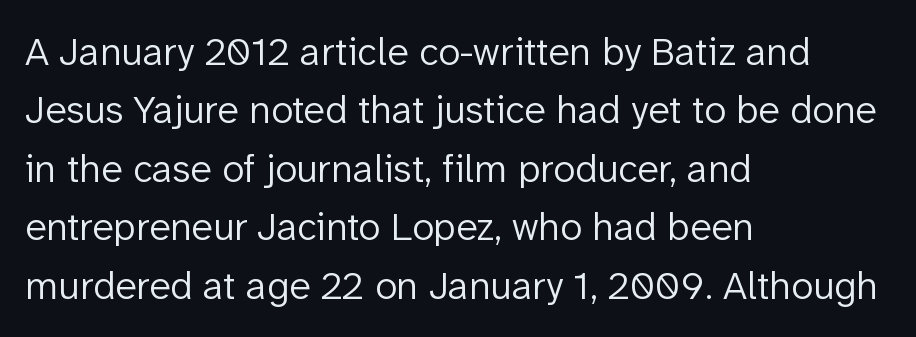
Every character sits straight up, as roman type does. The face used here is proportionally spaced, like ordinary book or web type. Weight class: somewhere from thin through regular. Does the leading feel generous? No, just average.
